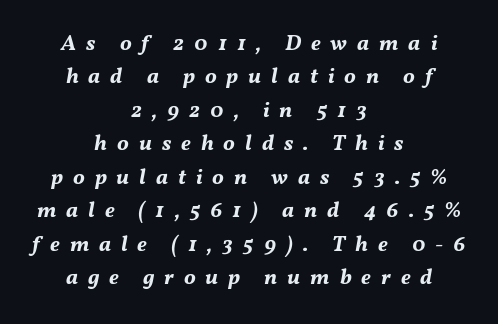
{"italic": "yes", "lean": "right", "slant_degrees": 11, "bold": "yes", "underline": "no", "align": "center", "line_spacing": "normal", "line_spacing_ratio": 1.52, "letter_spacing": "wide", "letter_spacing_em": 0.45, "glyph_px": 22}
